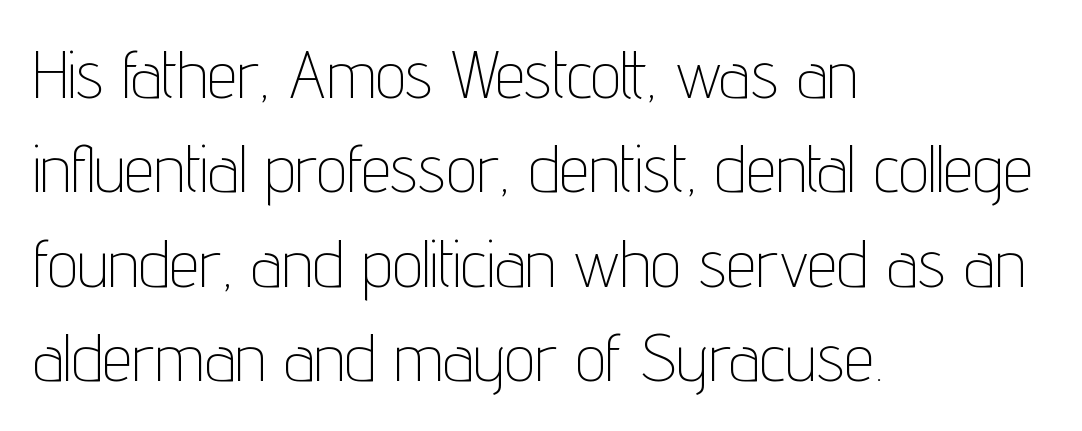
Q: Is the text bold? A: No.
Q: Is the text italic (slanted)? A: No, it is upright.
Q: Is the typeface a serif or a sans-serif typeface? A: Sans-serif.
Q: Is the text underlined? A: No.
Q: How is the paragraph aligned? A: Left-aligned.
Q: Is the spacing between letters normal or unusually wide? A: Normal.
Q: Is the spacing between lines tight, normal or loose? A: Normal.
Q: Width (condensed, normal, or wide)? A: Condensed.
Q: Stroke contrast? A: Low.
Q: x-height? A: Medium.
Q: Monospaced? A: No.
